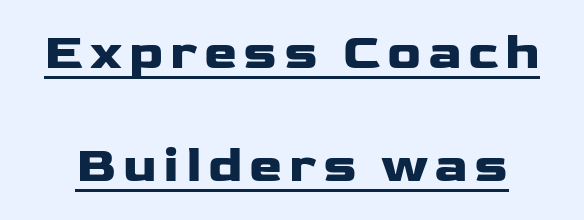
{"serif": "no", "italic": "no", "bold": "yes", "weight": "heavy", "width": "wide", "stroke_contrast": "low", "x_height": "medium", "monospaced": "no", "underline": "yes", "line_spacing": "loose", "line_spacing_ratio": 2.27, "glyph_px": 50}
